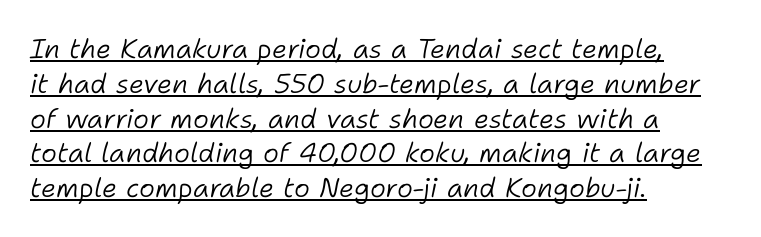
The specimen reads as italic at a glance. Is there much room between lines? A standard amount, neither cramped nor airy. Caption: standard tracking, unaltered. The rendered words wear a rule along their underside. Reading down the block, your eye returns to a fixed left position each line.
